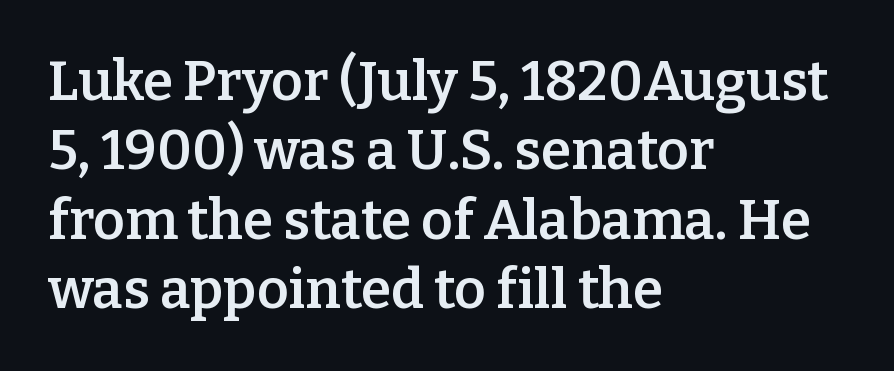
This sample uses plain, unmodified letter spacing. Clear beneath every line of the passage. Short and long lines alike share a common starting point at left. Notice how the stems are strictly vertical — no italics here. Students, this is semibold: more ink than regular, less than bold.
